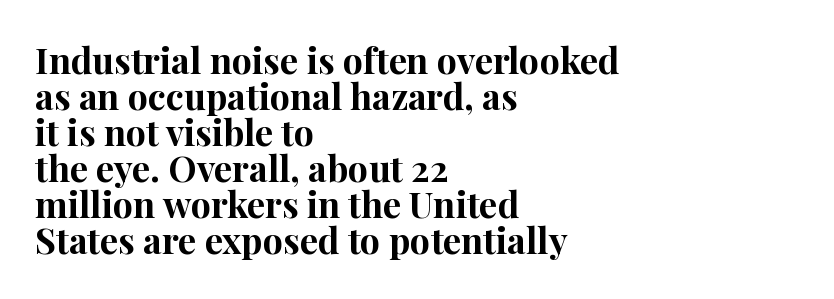
The specimen omits any rule beneath the text block's lines. Character widths vary here, with narrow letters taking less room than wide ones. The typesetting leans heavy: a genuine bold. How would I describe the line gaps? Narrow and economical.
